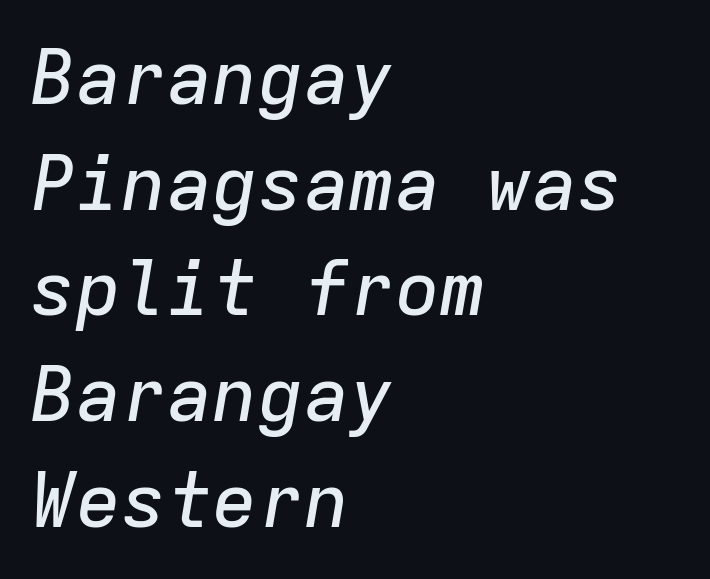
The image shows 76 px text type, italic (leaning right), monospaced; set left-aligned, normal line spacing (1.39x), normal letter spacing, not underlined; low stroke contrast and a medium x-height.
